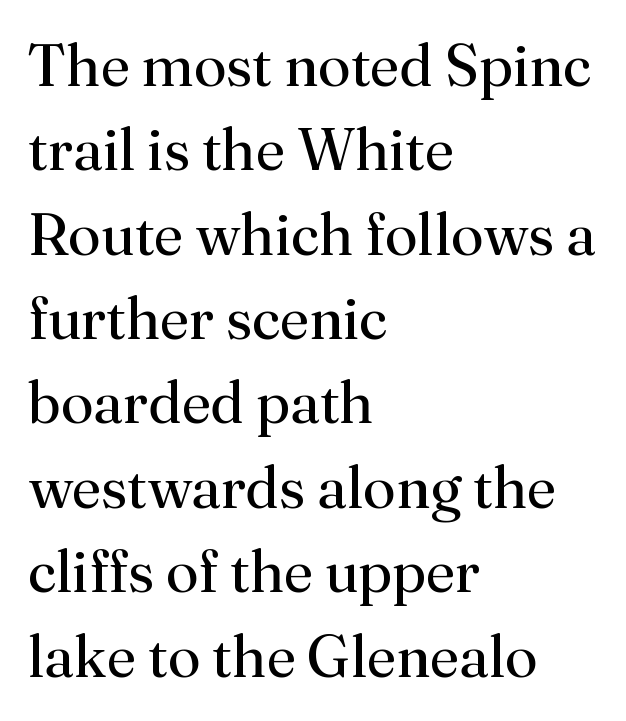
These lines were composed using upright roman letters. The rendering anchors every line to the left-hand side. Little horizontal feet cap the strokes, marking this as serif type. A light-to-regular cut is what we see here. Is this a fixed-width face? No — the glyphs have proportional, varying widths. The string is rendered with underlining switched off.
